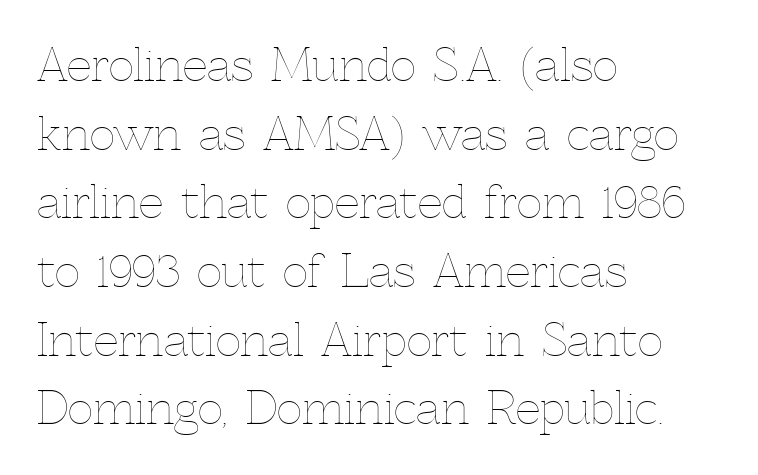
{"italic": "no", "bold": "no", "weight": "thin", "width": "normal", "x_height": "medium", "monospaced": "no", "underline": "no", "align": "left", "line_spacing": "normal", "line_spacing_ratio": 1.56, "letter_spacing": "normal", "letter_spacing_em": 0.0, "glyph_px": 44}
